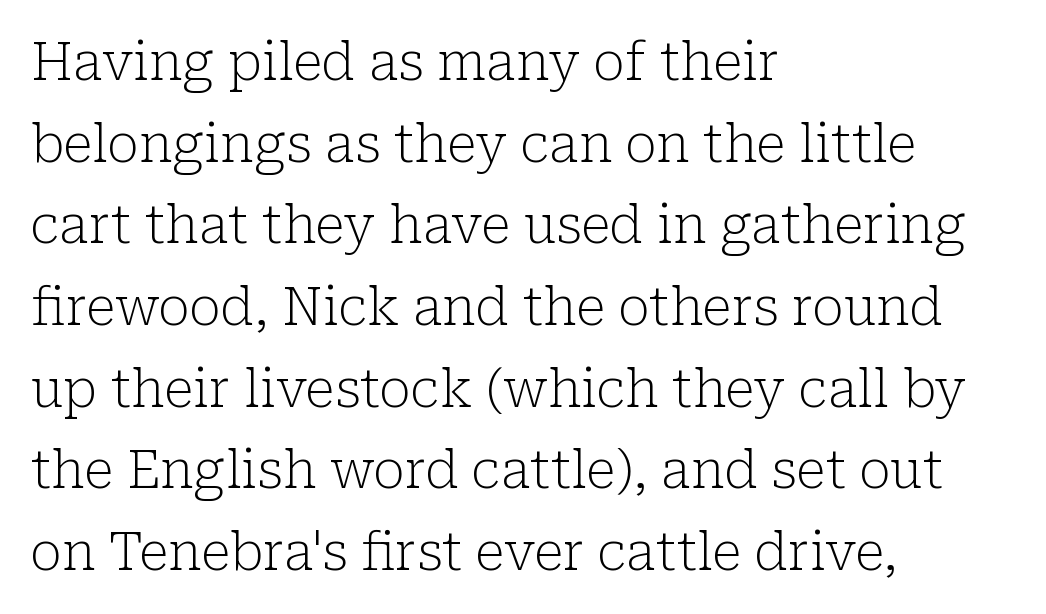
Q: Is the text bold? A: No.
Q: Is the text italic (slanted)? A: No, it is upright.
Q: Is the typeface a serif or a sans-serif typeface? A: Serif.
Q: Is the text underlined? A: No.
Q: How is the paragraph aligned? A: Left-aligned.
Q: Is the spacing between letters normal or unusually wide? A: Normal.
Q: Is the spacing between lines tight, normal or loose? A: Normal.
Q: Width (condensed, normal, or wide)? A: Normal.
Q: Stroke contrast? A: Low.
Q: x-height? A: Medium.
Q: Monospaced? A: No.
